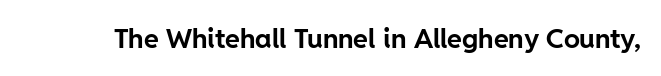
What stands out about the letter spacing? Nothing — it is the standard amount. No italicization has been applied; the sample stays upright. The gap between lines stays unmarked. Thick stems and heavy bowls — unmistakably bold.
